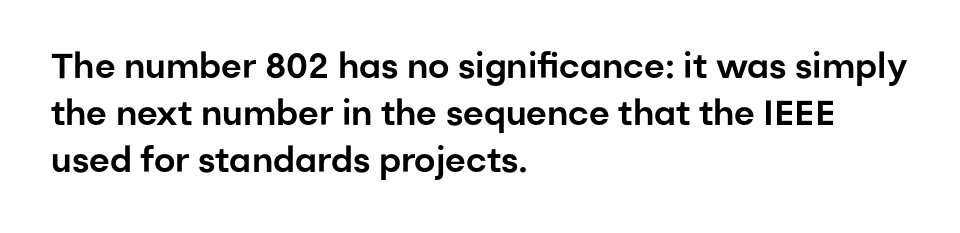
Italic? Not at all — the glyphs are vertical. Line beginnings align vertically; line endings do not. The face used here is a sans, in the tradition of grotesques and geometrics. These lines are rendered in a variable-pitch font.
